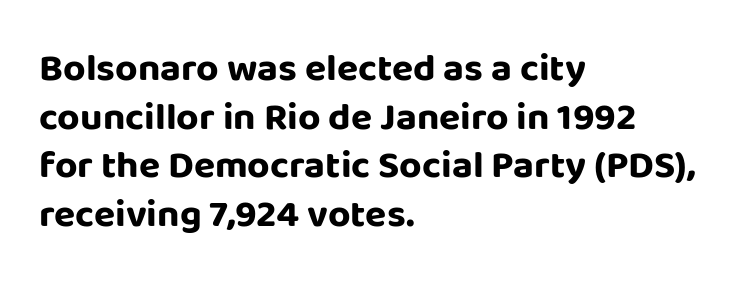
Q: Is the text bold? A: Yes.
Q: Is the text italic (slanted)? A: No, it is upright.
Q: Is the typeface a serif or a sans-serif typeface? A: Sans-serif.
Q: Is the text underlined? A: No.
Q: How is the paragraph aligned? A: Left-aligned.
Q: Is the spacing between letters normal or unusually wide? A: Normal.
Q: Is the spacing between lines tight, normal or loose? A: Normal.
Q: Width (condensed, normal, or wide)? A: Normal.
Q: Stroke contrast? A: Low.
Q: x-height? A: Large.
Q: Monospaced? A: No.
